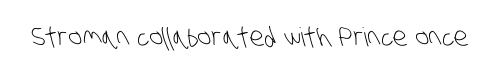
{"bold": "no", "underline": "no", "letter_spacing": "normal", "letter_spacing_em": 0.0, "glyph_px": 26}
